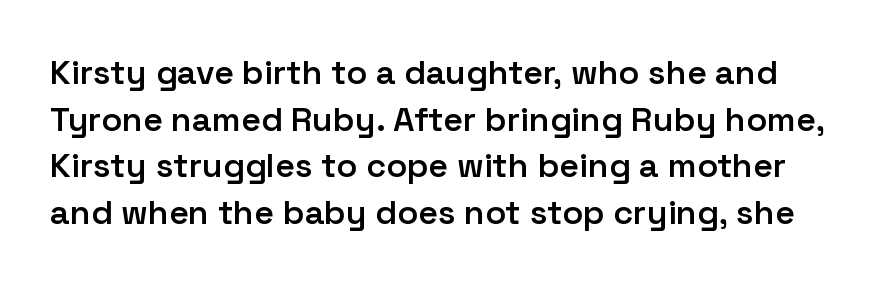
Q: Is the text bold? A: Semi-bold.
Q: Is the text italic (slanted)? A: No, it is upright.
Q: Is the typeface a serif or a sans-serif typeface? A: Sans-serif.
Q: Is the text underlined? A: No.
Q: Is the spacing between letters normal or unusually wide? A: Normal.
Q: Is the spacing between lines tight, normal or loose? A: Normal.
Q: Width (condensed, normal, or wide)? A: Normal.
Q: Stroke contrast? A: Low.
Q: x-height? A: Medium.
Q: Monospaced? A: No.
